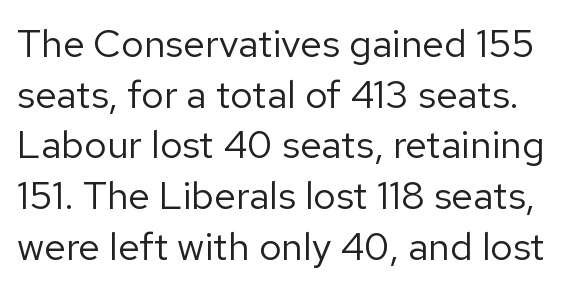
Q: Is the text bold? A: No.
Q: Is the text italic (slanted)? A: No, it is upright.
Q: Is the typeface a serif or a sans-serif typeface? A: Sans-serif.
Q: Is the text underlined? A: No.
Q: Is the spacing between letters normal or unusually wide? A: Normal.
Q: Is the spacing between lines tight, normal or loose? A: Normal.
Q: Width (condensed, normal, or wide)? A: Normal.
Q: Stroke contrast? A: Low.
Q: x-height? A: Medium.
Q: Monospaced? A: No.
